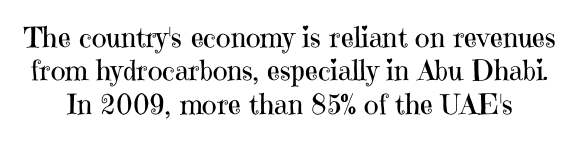
{"serif": "yes", "italic": "no", "bold": "no", "weight": "regular", "width": "normal", "stroke_contrast": "high", "x_height": "medium", "monospaced": "no", "underline": "no", "line_spacing_ratio": 1.19, "letter_spacing": "normal", "letter_spacing_em": 0.0, "glyph_px": 28}
